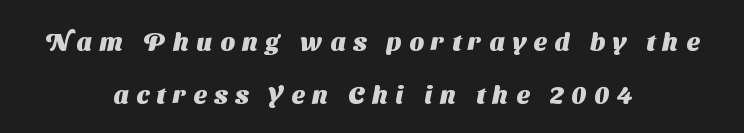
In terms of leading, this rendering errs on the spacious side. Observe the wide spacing: letters keep a clear distance from each other. The typesetter chose a symmetrical, centered arrangement here. Glance below the letters and you will spot only blank space. On the weight axis this lands at bold, roughly 700.
